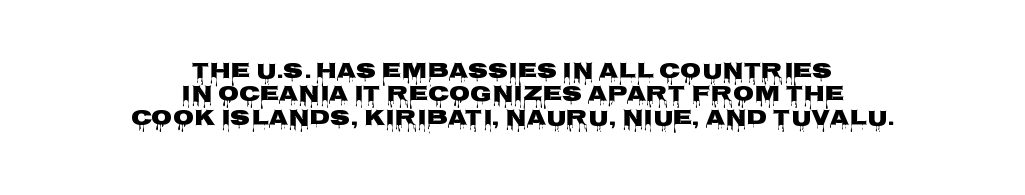
{"italic": "no", "bold": "yes", "underline": "no", "align": "center", "line_spacing": "tight", "line_spacing_ratio": 1.06, "letter_spacing": "normal", "letter_spacing_em": 0.0, "glyph_px": 22}
